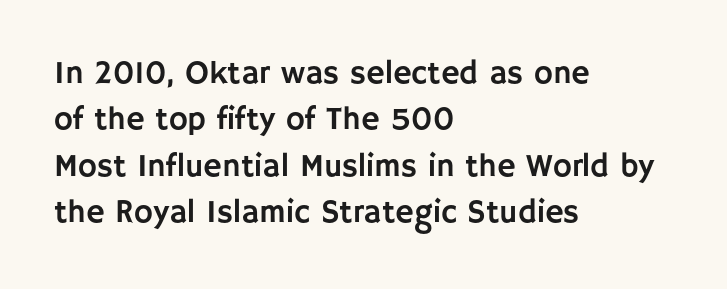
The area under the type is left untouched. Which margin do the lines hug? The left one — the right edge is uneven. A typesetter would call this proportional, since set widths differ per character. Italic? Not at all — the glyphs are vertical. Check where the strokes stop: nothing finishes them off — pure sans. Look at the tracking — it's just the regular setting, nothing added.
